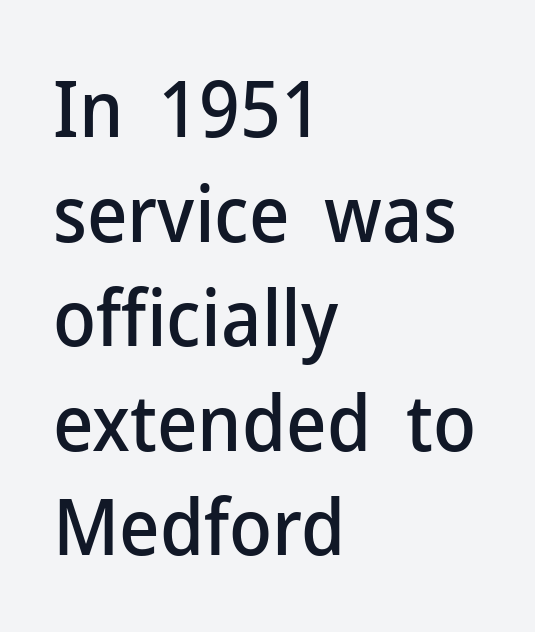
The image shows 78 px sans-serif type, upright; set left-aligned, normal line spacing (1.34x), normal letter spacing, not underlined; low stroke contrast and a medium x-height.
